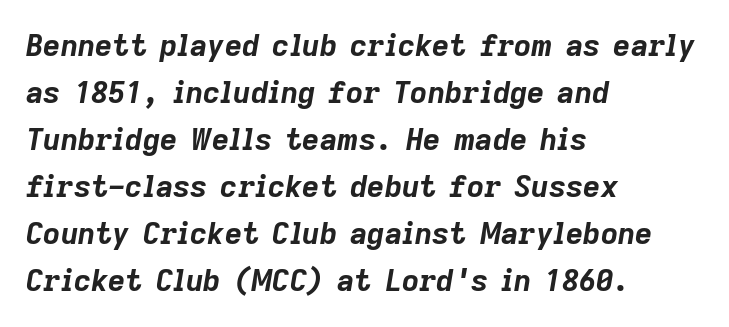
Q: Is the text bold? A: Yes.
Q: Is the text italic (slanted)? A: Yes, it leans right by about 9 degrees.
Q: Is the text underlined? A: No.
Q: How is the paragraph aligned? A: Left-aligned.
Q: Is the spacing between letters normal or unusually wide? A: Normal.
Q: Is the spacing between lines tight, normal or loose? A: Normal.
Q: Width (condensed, normal, or wide)? A: Normal.
Q: Stroke contrast? A: Low.
Q: x-height? A: Medium.
Q: Monospaced? A: No.
